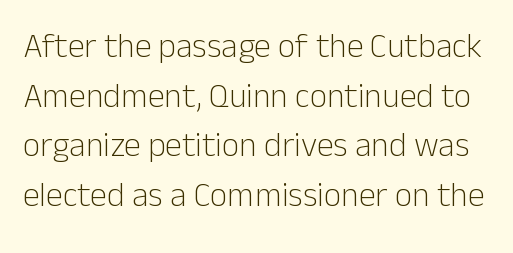
The image shows 34 px light sans-serif type, upright; set normal line spacing (1.46x), normal letter spacing, not underlined; low stroke contrast and a medium x-height.
